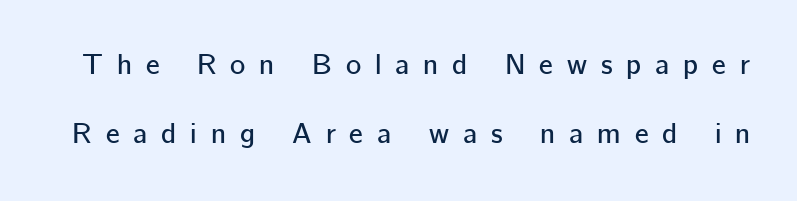
To sum up the face: it is a sans, with no serifs. The glyphs are unaccompanied by any horizontal stroke below them. Note the varied advance widths — an 'i' is clearly narrower than an 'm'. Designer's note — italics off, roman on. Short note: letters widely spaced.
